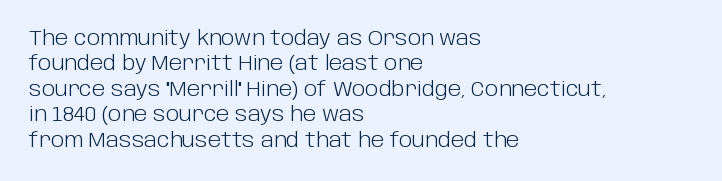
Q: Is the text bold? A: No.
Q: Is the text italic (slanted)? A: No, it is upright.
Q: Is the text underlined? A: No.
Q: How is the paragraph aligned? A: Left-aligned.
Q: Is the spacing between letters normal or unusually wide? A: Normal.
Q: Is the spacing between lines tight, normal or loose? A: Normal.
